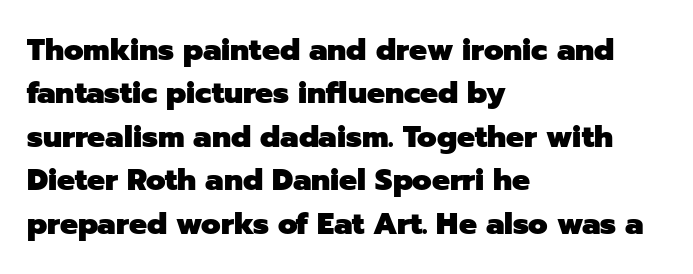
Q: Is the text bold? A: Yes.
Q: Is the text italic (slanted)? A: No, it is upright.
Q: Is the typeface a serif or a sans-serif typeface? A: Sans-serif.
Q: Is the text underlined? A: No.
Q: How is the paragraph aligned? A: Left-aligned.
Q: Is the spacing between letters normal or unusually wide? A: Normal.
Q: Is the spacing between lines tight, normal or loose? A: Normal.
Q: Width (condensed, normal, or wide)? A: Normal.
Q: Stroke contrast? A: Low.
Q: x-height? A: Medium.
Q: Monospaced? A: No.
